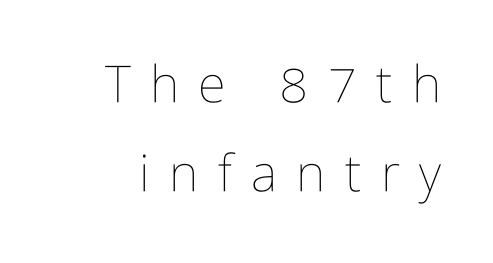
{"italic": "no", "bold": "no", "weight": "thin", "width": "condensed", "stroke_contrast": "low", "x_height": "medium", "monospaced": "no", "underline": "no", "line_spacing_ratio": 1.74, "letter_spacing": "wide", "letter_spacing_em": 0.38, "glyph_px": 51}
